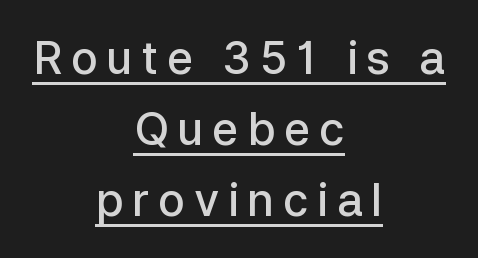
The image shows 45 px semibold sans-serif type, upright; set centered, normal line spacing (1.58x), underlined; low stroke contrast and a medium x-height.
